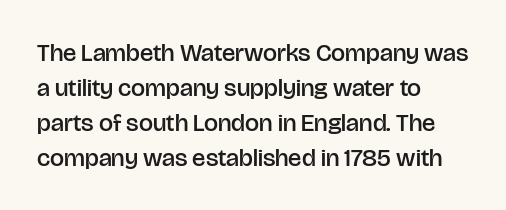
The image shows 25 px text type, upright; set left-aligned, normal line spacing (1.4x), normal letter spacing, not underlined.
